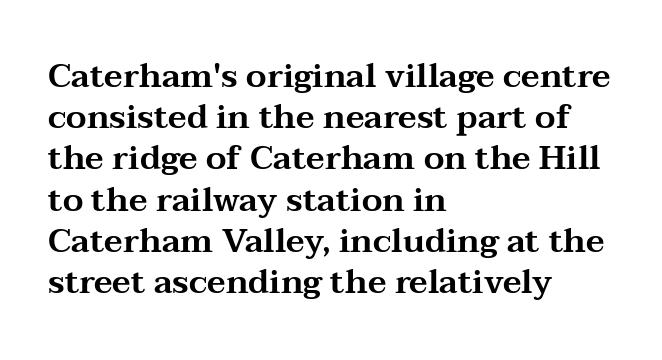
Q: Is the text italic (slanted)? A: No, it is upright.
Q: Is the typeface a serif or a sans-serif typeface? A: Serif.
Q: Is the text underlined? A: No.
Q: How is the paragraph aligned? A: Left-aligned.
Q: Is the spacing between letters normal or unusually wide? A: Normal.
Q: Is the spacing between lines tight, normal or loose? A: Normal.
Q: Width (condensed, normal, or wide)? A: Wide.
Q: Stroke contrast? A: Medium.
Q: x-height? A: Medium.
Q: Monospaced? A: No.
